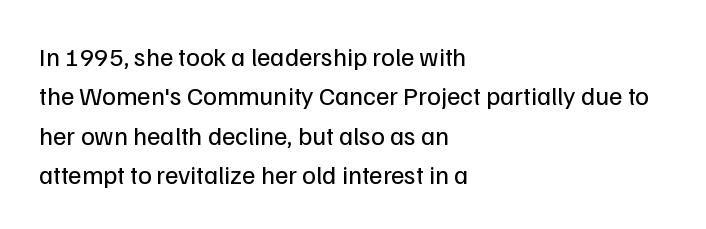
{"italic": "no", "bold": "no", "underline": "no", "align": "left", "line_spacing": "normal", "line_spacing_ratio": 1.51, "letter_spacing": "normal", "letter_spacing_em": 0.0, "glyph_px": 26}
